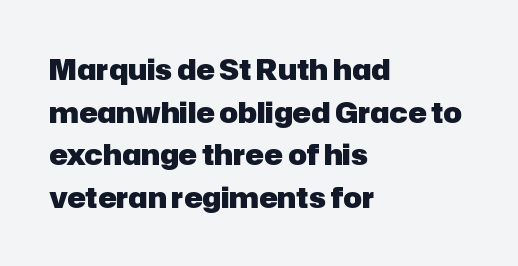
{"serif": "no", "italic": "no", "bold": "yes", "weight": "heavy", "width": "normal", "stroke_contrast": "low", "x_height": "medium", "monospaced": "no", "underline": "no", "align": "left", "line_spacing": "normal", "line_spacing_ratio": 1.52, "letter_spacing": "normal", "letter_spacing_em": 0.0, "glyph_px": 28}
